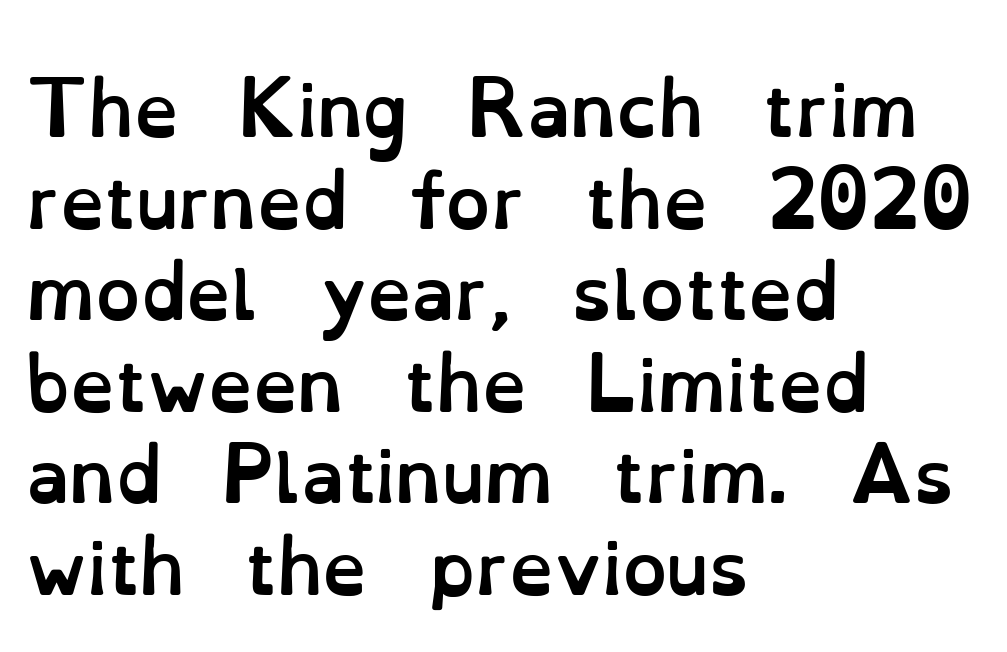
{"italic": "no", "bold": "yes", "weight": "semibold", "width": "normal", "stroke_contrast": "low", "x_height": "small", "monospaced": "no", "underline": "no", "align": "left", "line_spacing": "normal", "line_spacing_ratio": 1.29, "letter_spacing": "normal", "letter_spacing_em": 0.0, "glyph_px": 71}
